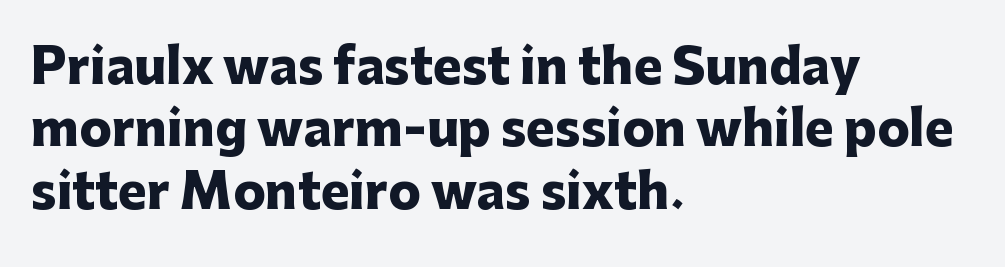
The baseline area is clear. Interline gaps are of average width in this sample. The passage shown is typeset with a sans-serif family. The letters stand upright; this is a roman face. Caption: bold face, heavy strokes.
